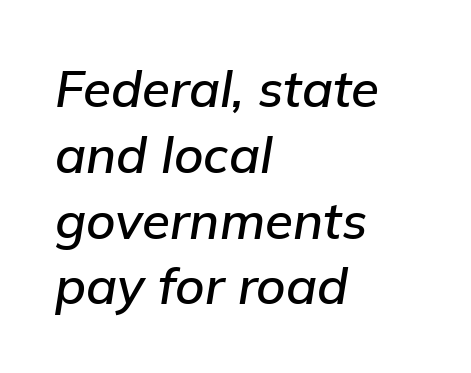
{"italic": "yes", "lean": "right", "slant_degrees": 9, "width": "normal", "stroke_contrast": "low", "x_height": "medium", "monospaced": "no", "underline": "no", "align": "left", "line_spacing": "normal", "line_spacing_ratio": 1.29, "letter_spacing": "normal", "letter_spacing_em": 0.0, "glyph_px": 51}
